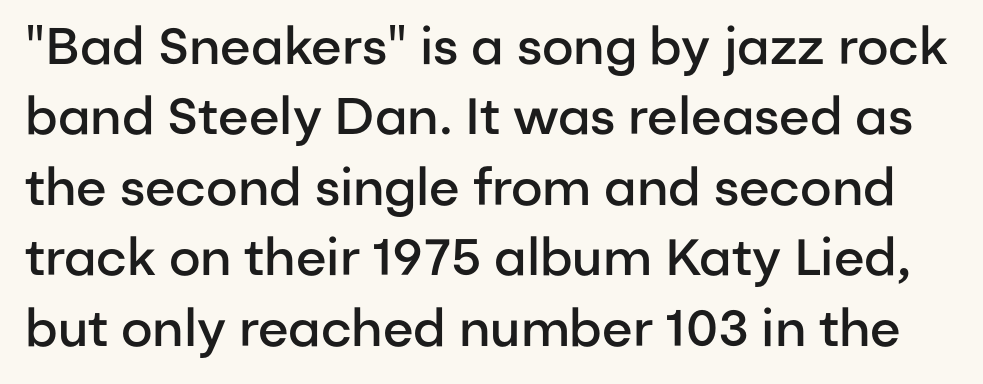
The image shows 51 px semibold sans-serif type, upright; set normal line spacing (1.38x), normal letter spacing, not underlined; low stroke contrast and a medium x-height.
